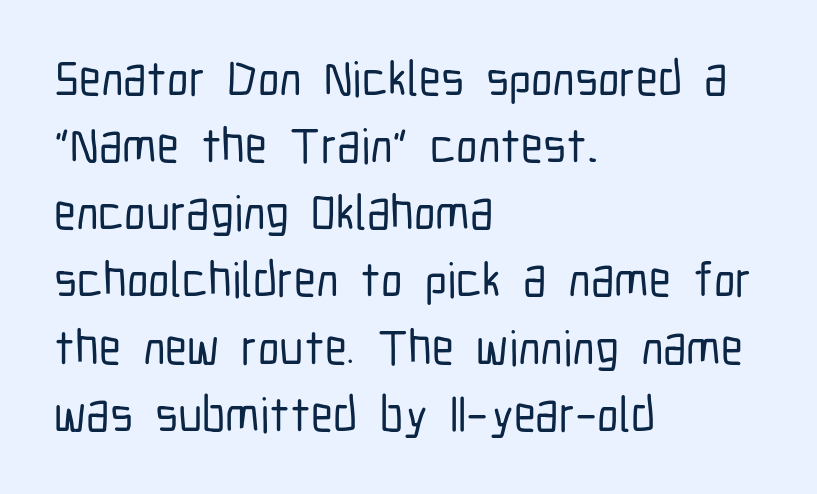
{"serif": "no", "italic": "no", "width": "condensed", "stroke_contrast": "low", "x_height": "medium", "monospaced": "no", "underline": "no", "align": "left", "line_spacing": "normal", "line_spacing_ratio": 1.37, "letter_spacing": "normal", "letter_spacing_em": 0.0, "glyph_px": 49}
